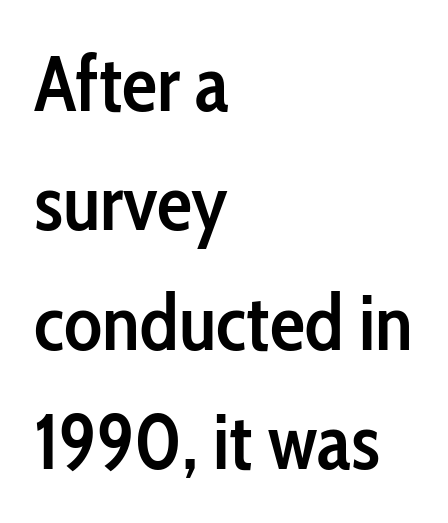
Q: Is the text bold? A: Semi-bold.
Q: Is the text italic (slanted)? A: No, it is upright.
Q: Is the typeface a serif or a sans-serif typeface? A: Sans-serif.
Q: Is the text underlined? A: No.
Q: How is the paragraph aligned? A: Left-aligned.
Q: Is the spacing between letters normal or unusually wide? A: Normal.
Q: Is the spacing between lines tight, normal or loose? A: Normal.
Q: Width (condensed, normal, or wide)? A: Condensed.
Q: Stroke contrast? A: Low.
Q: x-height? A: Medium.
Q: Monospaced? A: No.
